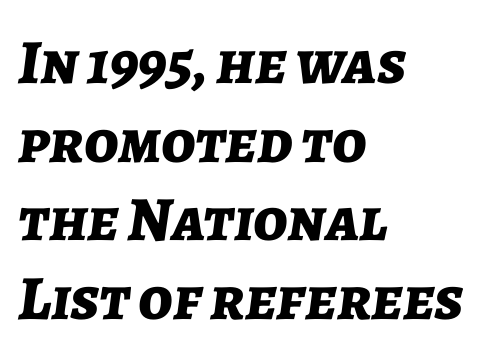
The image shows 63 px bold type, italic (leaning right); set left-aligned, normal line spacing (1.25x), normal letter spacing, not underlined; low stroke contrast and a medium x-height.
